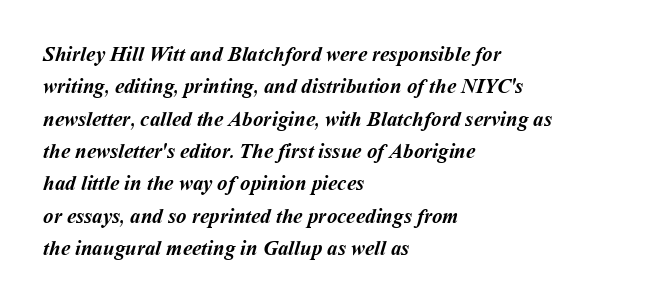
The passage shown stacks its lines at a standard gap. The line texture is even and compact thanks to regular tracking. The lines are quadded left. In terms of weight, the rendering is a true, heavy bold. The foot of each line stays bare and open.
